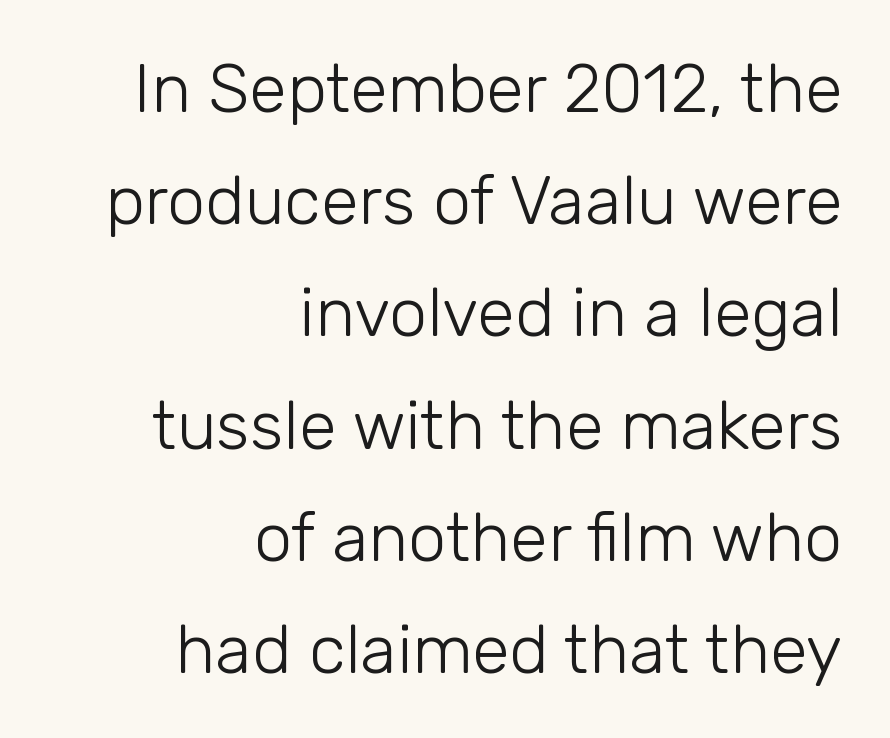
The image shows 68 px light sans-serif type, upright; set right-aligned, normal line spacing (1.65x), normal letter spacing, not underlined; low stroke contrast and a medium x-height.
